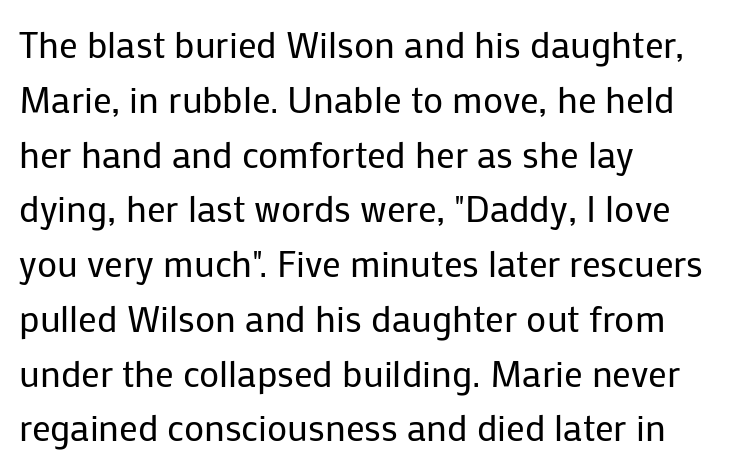
{"serif": "no", "italic": "no", "bold": "no", "weight": "regular", "width": "normal", "stroke_contrast": "low", "x_height": "medium", "monospaced": "no", "underline": "no", "align": "left", "line_spacing": "normal", "line_spacing_ratio": 1.48, "letter_spacing": "normal", "letter_spacing_em": 0.0, "glyph_px": 37}
